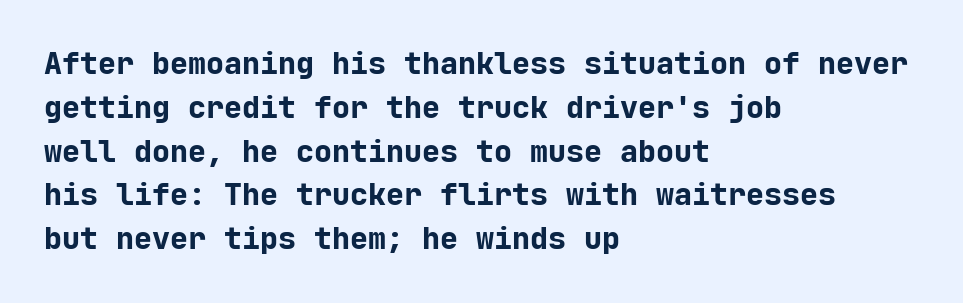
Q: Is the text bold? A: Yes.
Q: Is the text italic (slanted)? A: No, it is upright.
Q: Is the typeface a serif or a sans-serif typeface? A: Sans-serif.
Q: Is the text underlined? A: No.
Q: How is the paragraph aligned? A: Left-aligned.
Q: Is the spacing between letters normal or unusually wide? A: Normal.
Q: Is the spacing between lines tight, normal or loose? A: Normal.
Q: Width (condensed, normal, or wide)? A: Normal.
Q: Stroke contrast? A: Low.
Q: x-height? A: Medium.
Q: Monospaced? A: Yes.
